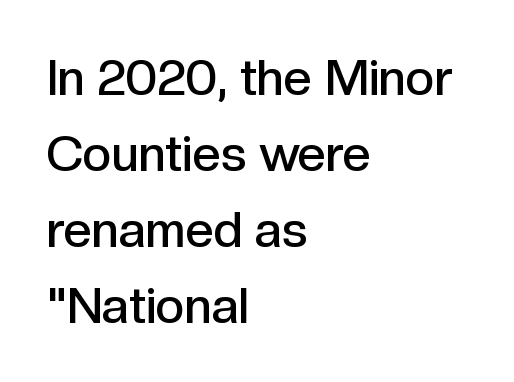
{"serif": "no", "italic": "no", "bold": "semi", "weight": "semibold", "width": "normal", "x_height": "medium", "monospaced": "no", "underline": "no", "align": "left", "line_spacing": "normal", "line_spacing_ratio": 1.52, "letter_spacing": "normal", "letter_spacing_em": 0.0, "glyph_px": 50}
